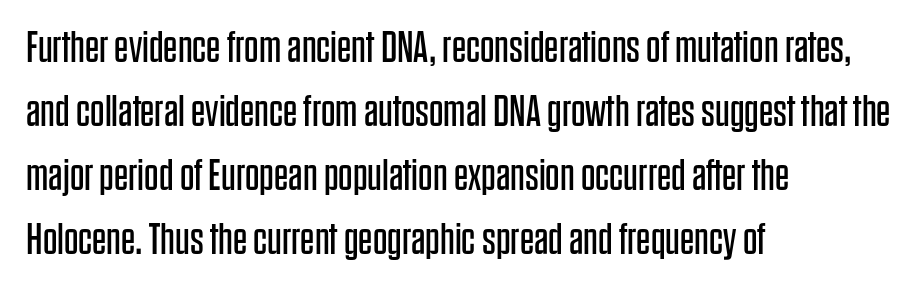
Q: Is the text bold? A: No.
Q: Is the text italic (slanted)? A: No, it is upright.
Q: Is the typeface a serif or a sans-serif typeface? A: Sans-serif.
Q: Is the text underlined? A: No.
Q: How is the paragraph aligned? A: Left-aligned.
Q: Is the spacing between letters normal or unusually wide? A: Normal.
Q: Is the spacing between lines tight, normal or loose? A: Normal.
Q: Width (condensed, normal, or wide)? A: Condensed.
Q: Stroke contrast? A: Low.
Q: x-height? A: Large.
Q: Monospaced? A: No.
